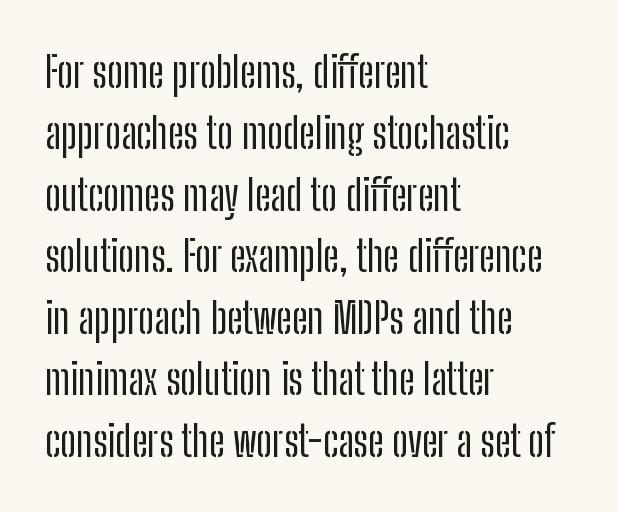
Q: Is the text italic (slanted)? A: No, it is upright.
Q: Is the typeface a serif or a sans-serif typeface? A: Sans-serif.
Q: Is the text underlined? A: No.
Q: How is the paragraph aligned? A: Left-aligned.
Q: Is the spacing between letters normal or unusually wide? A: Normal.
Q: Is the spacing between lines tight, normal or loose? A: Normal.
Q: Width (condensed, normal, or wide)? A: Condensed.
Q: Stroke contrast? A: Low.
Q: x-height? A: Medium.
Q: Monospaced? A: No.
